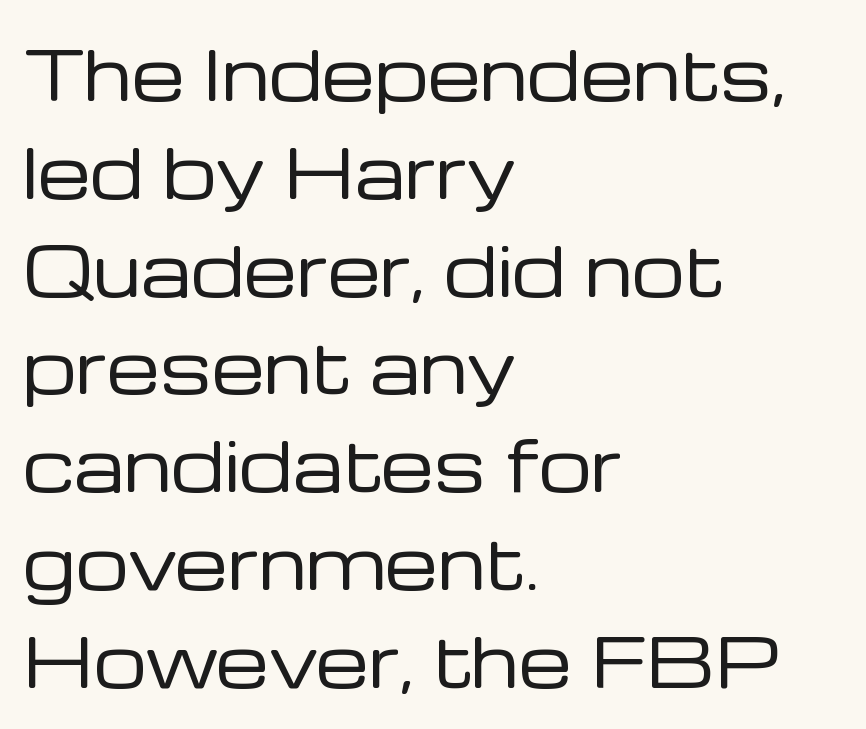
Varying glyph widths throughout — classic text-font behaviour. Words appear dense and cohesive because spacing is normal. Summary of weight: not heavy and not bold. Check under the words: just untouched page. This sample uses an upright cut, with every glyph sitting square on the baseline. A sans-serif font was chosen for this passage.
